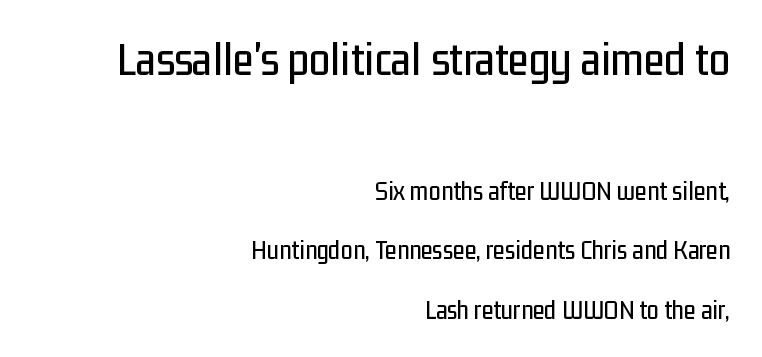
A student would notice the top passage is typeset larger than what follows. The letters advance in unequal steps, a hallmark of proportional type. Underlining? Definitely not there. These lines stand farther apart than default settings would place them. The face used here is rendered with its standard letterfit.
